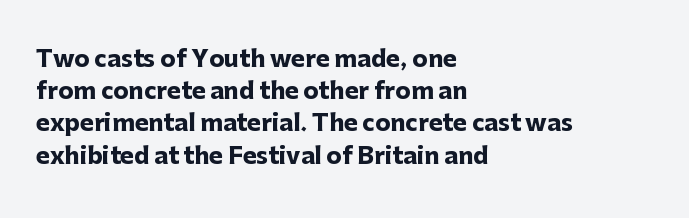
{"italic": "no", "bold": "yes", "underline": "no", "align": "left", "line_spacing": "normal", "line_spacing_ratio": 1.4, "letter_spacing": "normal", "letter_spacing_em": 0.0, "glyph_px": 23}
